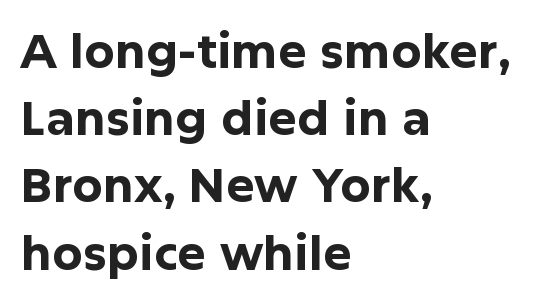
Do the characters align in a grid? No, the font is proportional. Spacing between characters is what you'd get straight out of the box. Strong, thick strokes mark this as bold type. Vertically, the passage feels balanced, rows spaced as you'd expect. Check where the strokes stop: nothing finishes them off — pure sans.
